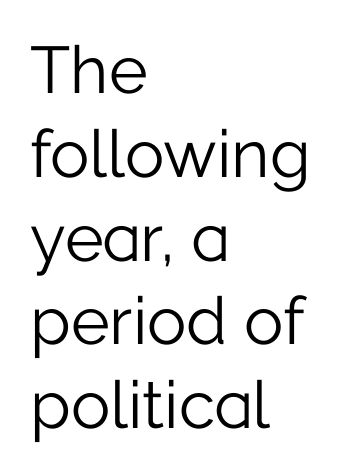
Q: Is the text bold? A: No.
Q: Is the text italic (slanted)? A: No, it is upright.
Q: Is the typeface a serif or a sans-serif typeface? A: Sans-serif.
Q: Is the text underlined? A: No.
Q: How is the paragraph aligned? A: Left-aligned.
Q: Is the spacing between letters normal or unusually wide? A: Normal.
Q: Is the spacing between lines tight, normal or loose? A: Normal.
Q: Width (condensed, normal, or wide)? A: Normal.
Q: Stroke contrast? A: Low.
Q: x-height? A: Medium.
Q: Monospaced? A: No.
